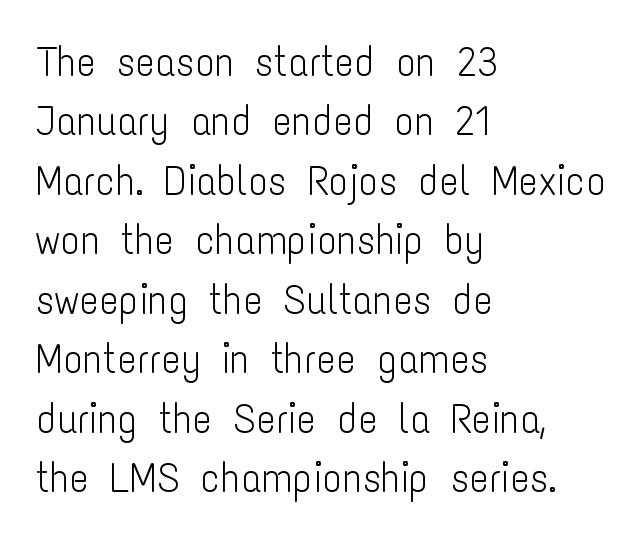
Q: Is the text bold? A: No.
Q: Is the text italic (slanted)? A: No, it is upright.
Q: Is the typeface a serif or a sans-serif typeface? A: Sans-serif.
Q: Is the text underlined? A: No.
Q: How is the paragraph aligned? A: Left-aligned.
Q: Is the spacing between letters normal or unusually wide? A: Normal.
Q: Is the spacing between lines tight, normal or loose? A: Normal.
Q: Width (condensed, normal, or wide)? A: Condensed.
Q: Stroke contrast? A: Low.
Q: x-height? A: Medium.
Q: Monospaced? A: No.
